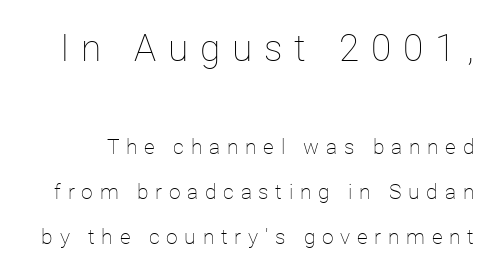
Q: Is the text bold? A: No.
Q: Is the text italic (slanted)? A: No, it is upright.
Q: Is the text underlined? A: No.
Q: Is the spacing between letters normal or unusually wide? A: Unusually wide.
Q: Is the spacing between lines tight, normal or loose? A: Loose.
Q: Which block of text is set in a larger size, the first (top) or the second (bottom)? A: The first (top) one.
Q: Width (condensed, normal, or wide)? A: Normal.
Q: Stroke contrast? A: Low.
Q: x-height? A: Medium.
Q: Monospaced? A: No.
